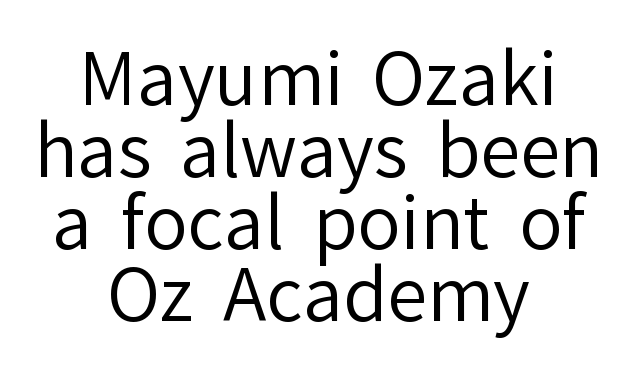
Q: Is the text bold? A: No.
Q: Is the text italic (slanted)? A: No, it is upright.
Q: Is the typeface a serif or a sans-serif typeface? A: Sans-serif.
Q: Is the text underlined? A: No.
Q: How is the paragraph aligned? A: Centered.
Q: Is the spacing between letters normal or unusually wide? A: Normal.
Q: Is the spacing between lines tight, normal or loose? A: Tight.
Q: Width (condensed, normal, or wide)? A: Normal.
Q: Stroke contrast? A: Low.
Q: x-height? A: Medium.
Q: Monospaced? A: No.
